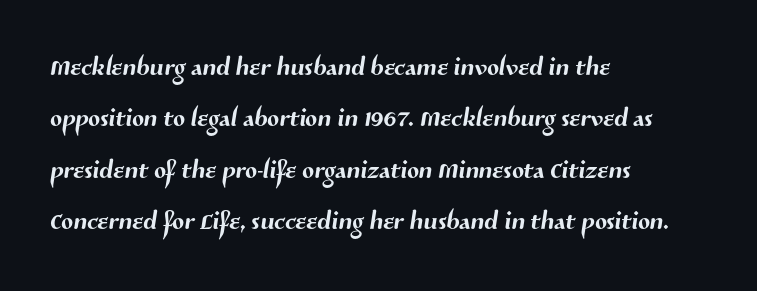
The image shows 35 px sans-serif type; set left-aligned, normal line spacing (1.47x), normal letter spacing, not underlined; medium stroke contrast and a medium x-height.
